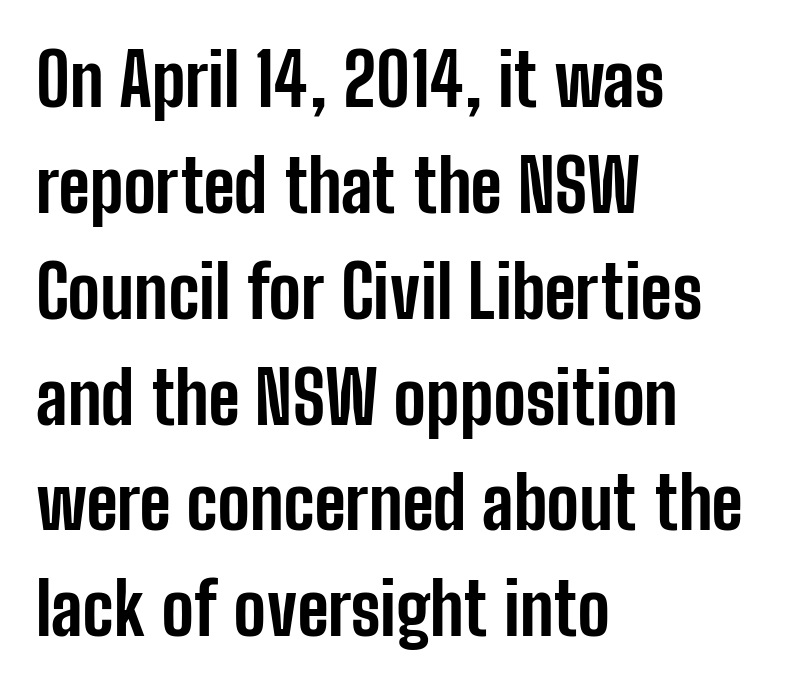
{"serif": "no", "italic": "no", "bold": "yes", "weight": "bold", "width": "condensed", "stroke_contrast": "low", "x_height": "medium", "monospaced": "no", "underline": "no", "align": "left", "line_spacing": "normal", "line_spacing_ratio": 1.47, "letter_spacing": "normal", "letter_spacing_em": 0.0, "glyph_px": 72}
